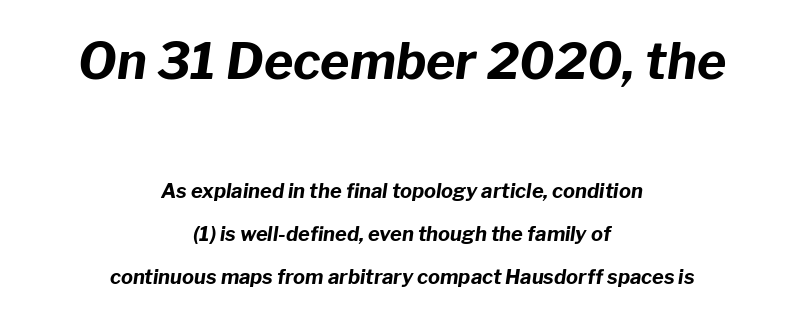
Here the designer chose a conventional face with non-uniform glyph widths. The text carries the slant typical of an italic or oblique font. The designer gave the opening block more size than the closing block. The face used here is rendered with its standard letterfit.
